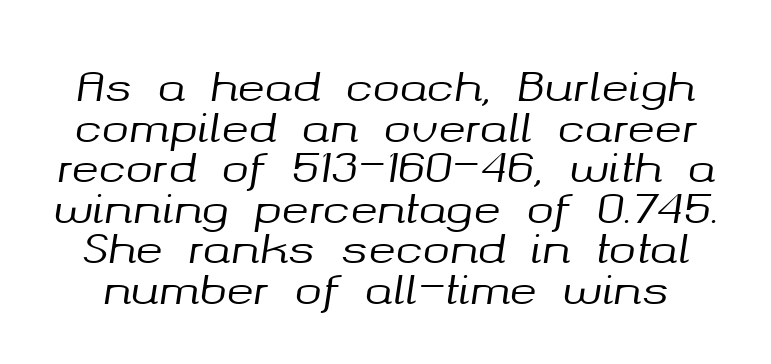
Q: Is the text italic (slanted)? A: Yes, it leans right by about 8 degrees.
Q: Is the text underlined? A: No.
Q: Is the spacing between letters normal or unusually wide? A: Normal.
Q: Is the spacing between lines tight, normal or loose? A: Tight.
Q: Width (condensed, normal, or wide)? A: Normal.
Q: Stroke contrast? A: Medium.
Q: x-height? A: Medium.
Q: Monospaced? A: No.
